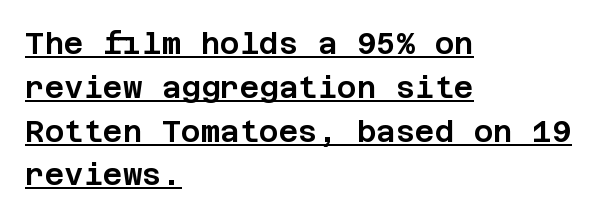
Q: Is the text italic (slanted)? A: No, it is upright.
Q: Is the typeface a serif or a sans-serif typeface? A: Sans-serif.
Q: Is the text underlined? A: Yes.
Q: How is the paragraph aligned? A: Left-aligned.
Q: Is the spacing between letters normal or unusually wide? A: Normal.
Q: Is the spacing between lines tight, normal or loose? A: Normal.
Q: Width (condensed, normal, or wide)? A: Normal.
Q: Stroke contrast? A: Low.
Q: x-height? A: Large.
